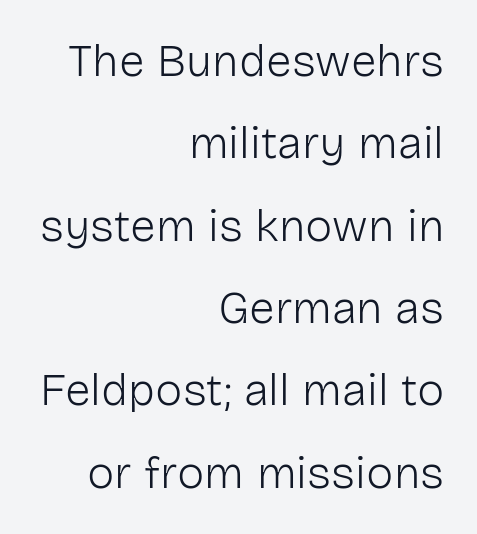
Q: Is the text bold? A: No.
Q: Is the text italic (slanted)? A: No, it is upright.
Q: Is the typeface a serif or a sans-serif typeface? A: Sans-serif.
Q: Is the text underlined? A: No.
Q: How is the paragraph aligned? A: Right-aligned.
Q: Is the spacing between letters normal or unusually wide? A: Normal.
Q: Width (condensed, normal, or wide)? A: Normal.
Q: Stroke contrast? A: Low.
Q: x-height? A: Medium.
Q: Monospaced? A: No.
